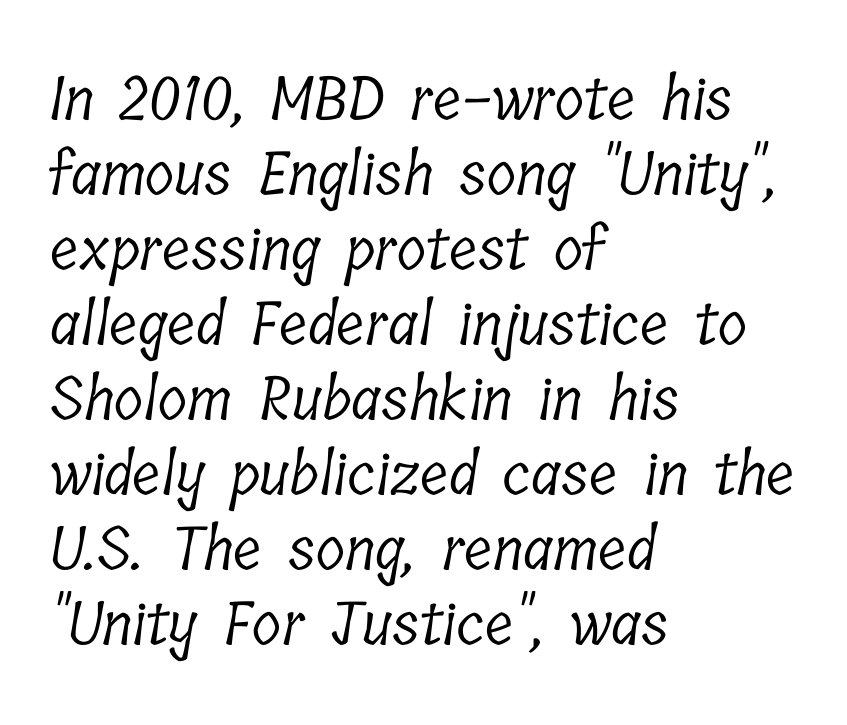
Think of a printed novel: that variable character pitch is what you see here. If you drew a ruler down the left edge, every line would touch it. Glyph-to-glyph distance matches everyday printed text. A light-to-regular cut is what we see here.
